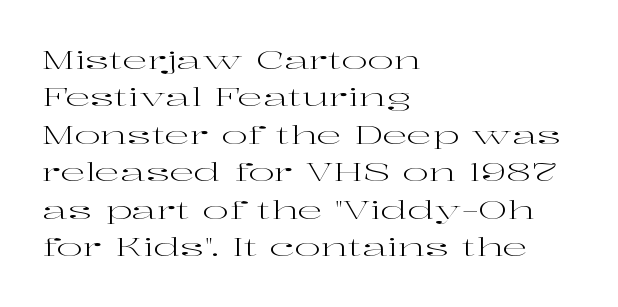
The image shows 25 px text type, upright; set left-aligned, normal line spacing (1.5x), normal letter spacing, not underlined.
